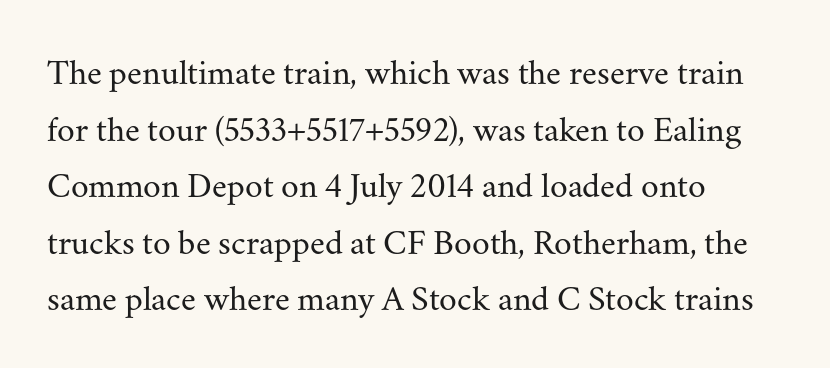
The image shows 36 px regular-weight serif type, upright; set left-aligned, normal line spacing (1.57x), normal letter spacing, not underlined; medium stroke contrast and a small x-height.
